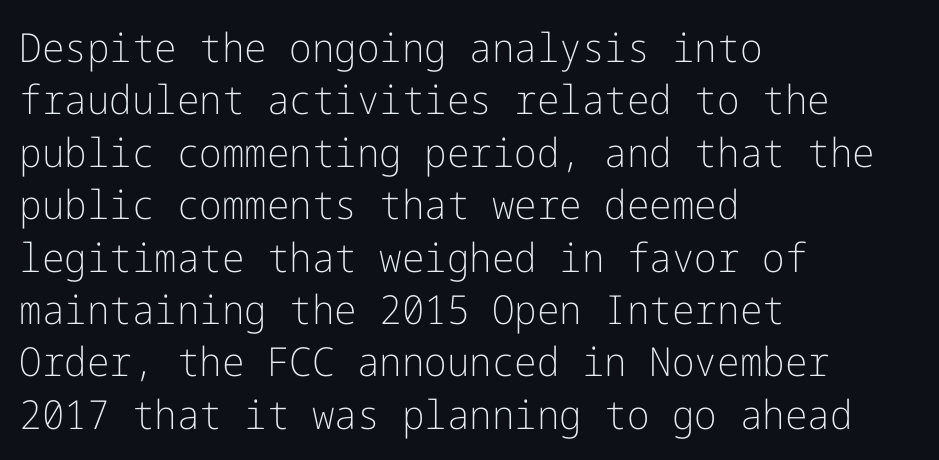
{"serif": "no", "italic": "no", "bold": "no", "weight": "light", "width": "normal", "stroke_contrast": "low", "x_height": "medium", "underline": "no", "align": "left", "line_spacing": "normal", "line_spacing_ratio": 1.31, "letter_spacing": "normal", "letter_spacing_em": 0.0, "glyph_px": 40}
